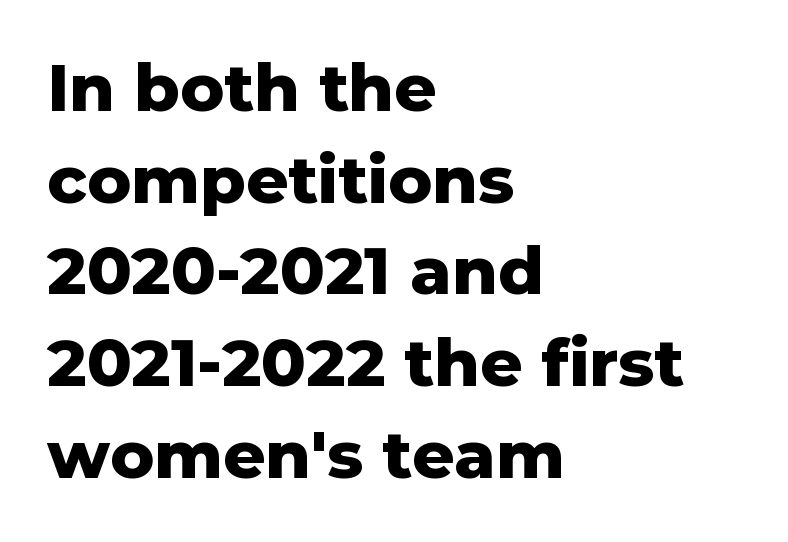
The image shows 66 px heavy sans-serif type, upright; set left-aligned, normal line spacing (1.39x), normal letter spacing, not underlined; low stroke contrast and a medium x-height.
